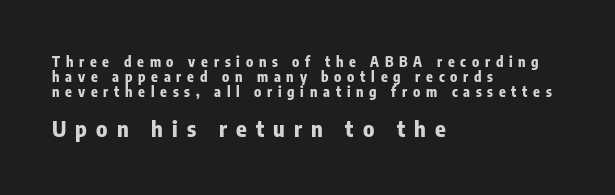
{"italic": "no", "bold": "yes", "underline": "no", "align": "left", "line_spacing": "tight", "line_spacing_ratio": 1.06, "letter_spacing": "wide", "letter_spacing_em": 0.41, "larger_block": "second", "size_ratio": 1.57, "glyph_px": 22}
